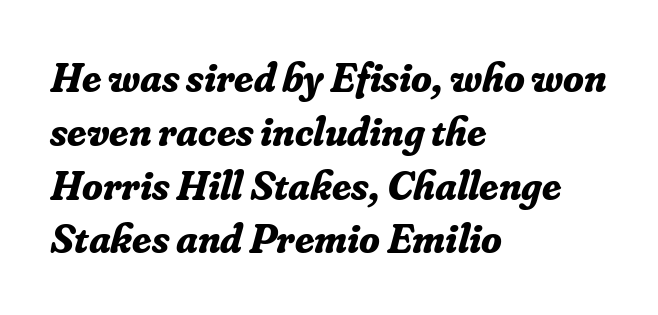
{"serif": "yes", "italic": "yes", "lean": "right", "slant_degrees": 16, "bold": "yes", "weight": "bold", "width": "normal", "stroke_contrast": "low", "x_height": "small", "monospaced": "no", "underline": "no", "align": "left", "line_spacing": "normal", "line_spacing_ratio": 1.28, "letter_spacing": "normal", "letter_spacing_em": 0.0, "glyph_px": 42}
